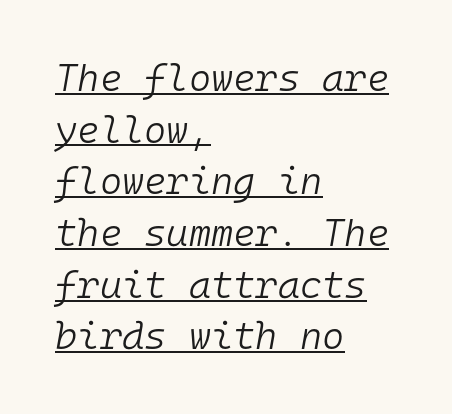
The image shows 38 px light type, italic (leaning right), monospaced; set left-aligned, normal line spacing (1.36x), normal letter spacing, underlined; low stroke contrast and a medium x-height.
